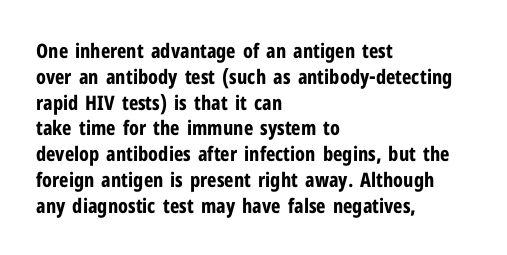
The image shows 20 px bold type, upright; set left-aligned, normal line spacing (1.29x), normal letter spacing, not underlined.
